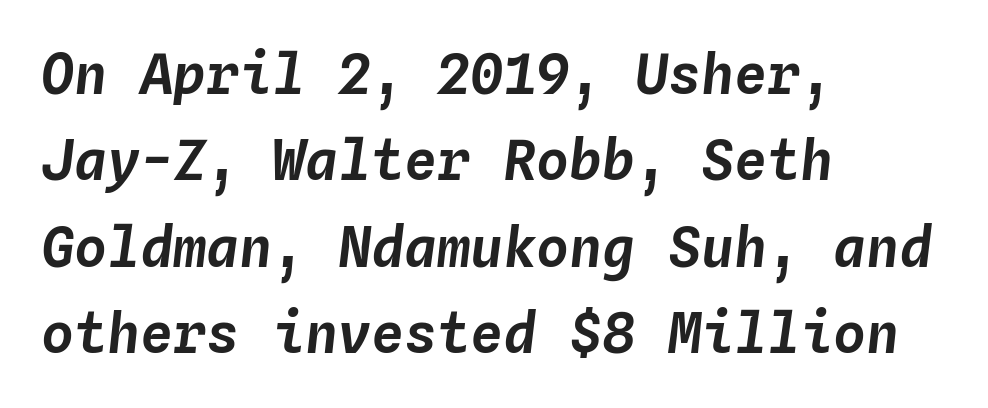
The image shows 55 px text type, italic (leaning right), monospaced; set left-aligned, normal line spacing (1.57x), normal letter spacing, not underlined; low stroke contrast and a medium x-height.
